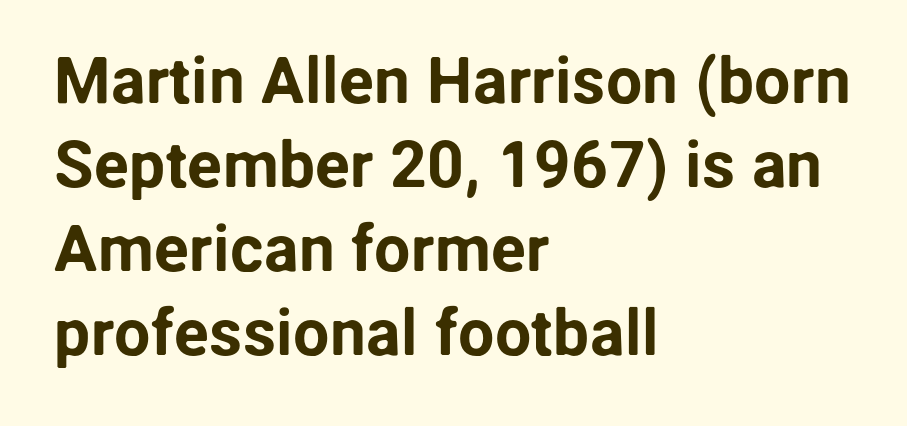
Vertical spacing — default. The letters sit at their default tracking, neither squeezed nor spread. The zone under the glyphs is completely vacant. Does the lettering tilt? It doesn't — this is upright. A sans-serif font was chosen for this passage.
